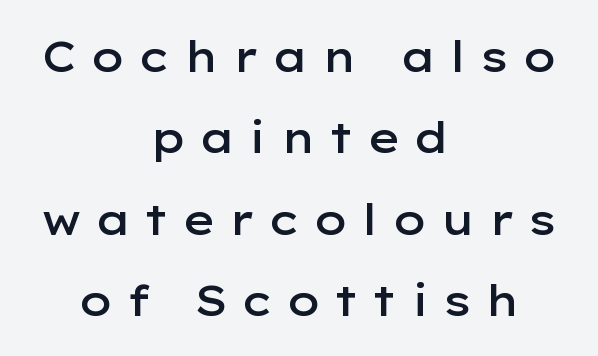
{"serif": "no", "italic": "no", "bold": "semi", "weight": "semibold", "width": "wide", "stroke_contrast": "low", "x_height": "medium", "monospaced": "no", "underline": "no", "align": "center", "line_spacing_ratio": 1.89, "letter_spacing": "wide", "letter_spacing_em": 0.3, "glyph_px": 43}
